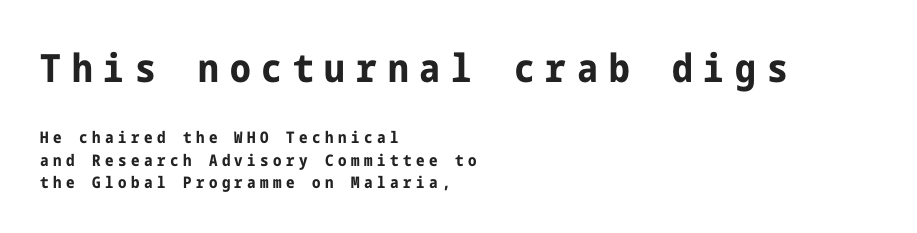
The strokes are fattened all the way to bold. The lines in this sample share a left origin and differ only in where they stop. Grotesque or geometric, the face here clearly has no serifs. Unlike italic type, these characters show no tilt at all. The type is letterspaced generously, with wide tracking.
